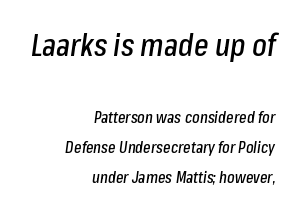
Q: Is the text italic (slanted)? A: Yes, it leans right by about 8 degrees.
Q: Is the text underlined? A: No.
Q: How is the paragraph aligned? A: Right-aligned.
Q: Is the spacing between letters normal or unusually wide? A: Normal.
Q: Which block of text is set in a larger size, the first (top) or the second (bottom)? A: The first (top) one.
Q: Width (condensed, normal, or wide)? A: Condensed.
Q: Stroke contrast? A: Low.
Q: x-height? A: Medium.
Q: Monospaced? A: No.
